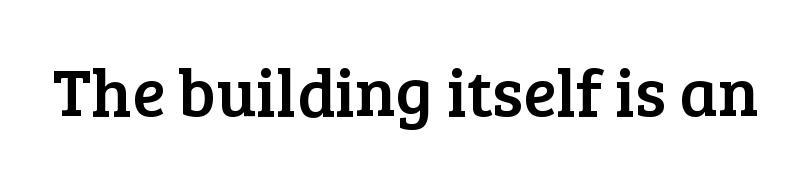
Q: Is the text italic (slanted)? A: No, it is upright.
Q: Is the typeface a serif or a sans-serif typeface? A: Serif.
Q: Is the text underlined? A: No.
Q: Is the spacing between letters normal or unusually wide? A: Normal.
Q: Width (condensed, normal, or wide)? A: Normal.
Q: Stroke contrast? A: Low.
Q: x-height? A: Medium.
Q: Monospaced? A: No.
